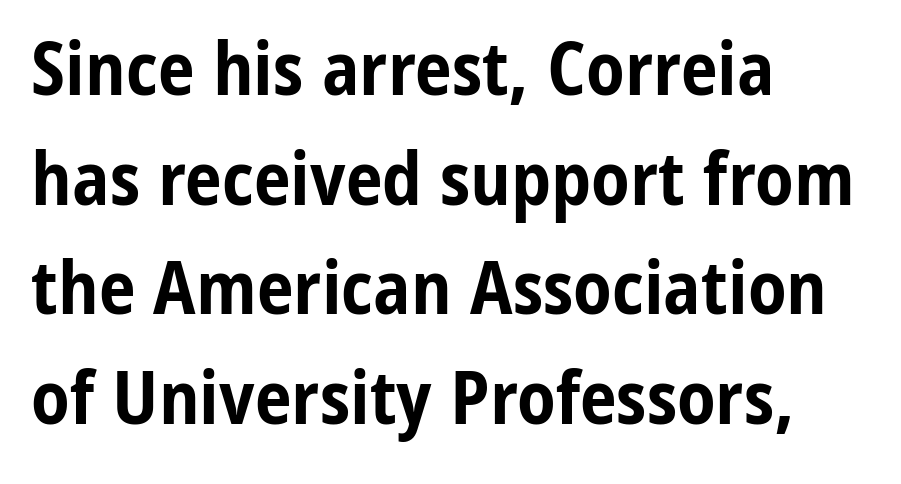
{"serif": "no", "italic": "no", "bold": "yes", "weight": "bold", "width": "condensed", "stroke_contrast": "low", "x_height": "medium", "monospaced": "no", "underline": "no", "align": "left", "line_spacing": "normal", "line_spacing_ratio": 1.48, "letter_spacing": "normal", "letter_spacing_em": 0.0, "glyph_px": 74}
